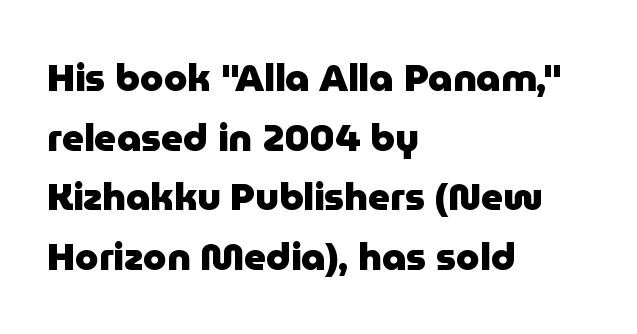
{"serif": "no", "italic": "no", "bold": "yes", "weight": "heavy", "width": "normal", "stroke_contrast": "low", "x_height": "medium", "monospaced": "no", "underline": "no", "align": "left", "line_spacing": "normal", "line_spacing_ratio": 1.57, "letter_spacing": "normal", "letter_spacing_em": 0.0, "glyph_px": 38}
